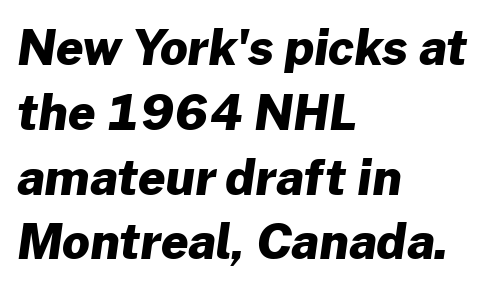
{"serif": "no", "bold": "yes", "weight": "heavy", "width": "normal", "stroke_contrast": "low", "x_height": "medium", "monospaced": "no", "underline": "no", "align": "left", "line_spacing": "normal", "line_spacing_ratio": 1.35, "letter_spacing": "normal", "letter_spacing_em": 0.0, "glyph_px": 48}
